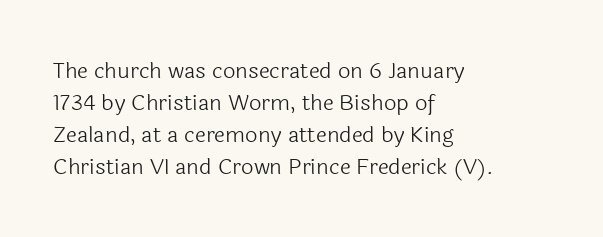
This sample uses an upright cut, with every glyph sitting square on the baseline. Check the space under the baseline: it is left empty. These lines are set flush left with a ragged right edge. Weight: not bold — regular or lighter.
